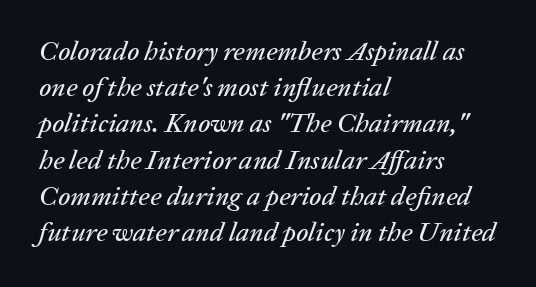
Q: Is the text italic (slanted)? A: Yes, it leans right by about 20 degrees.
Q: Is the text underlined? A: No.
Q: How is the paragraph aligned? A: Left-aligned.
Q: Is the spacing between letters normal or unusually wide? A: Normal.
Q: Is the spacing between lines tight, normal or loose? A: Normal.
